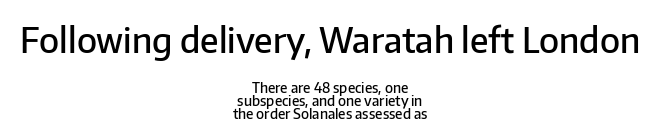
{"serif": "no", "italic": "no", "bold": "semi", "weight": "semibold", "width": "normal", "stroke_contrast": "low", "x_height": "medium", "monospaced": "no", "underline": "no", "align": "center", "line_spacing": "tight", "line_spacing_ratio": 0.96, "letter_spacing": "normal", "letter_spacing_em": 0.0, "larger_block": "first", "size_ratio": 2.5, "glyph_px": 35}
